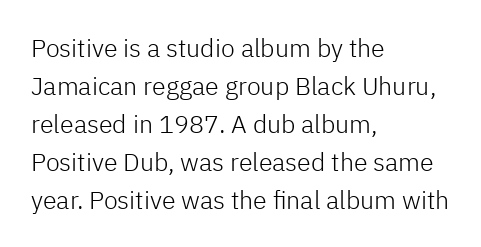
{"italic": "no", "bold": "no", "underline": "no", "align": "left", "line_spacing": "normal", "line_spacing_ratio": 1.52, "letter_spacing": "normal", "letter_spacing_em": 0.0, "glyph_px": 25}
